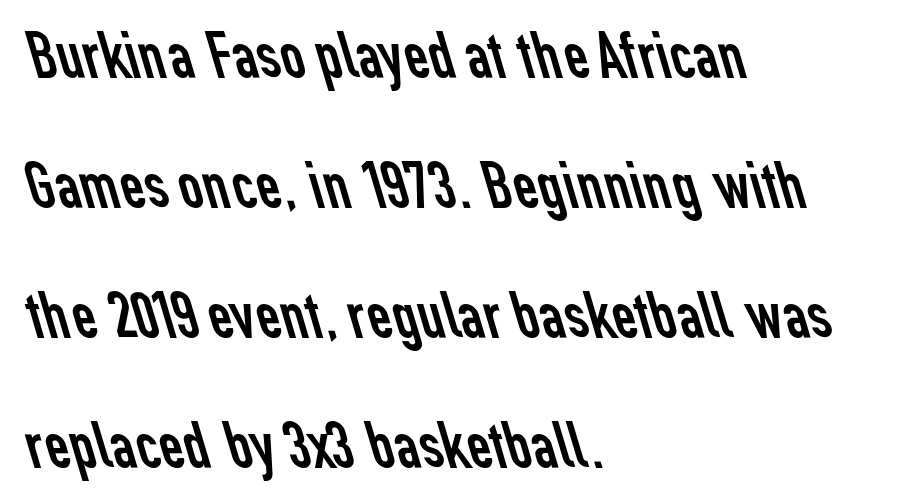
The strip under each line holds only bare page. Weight: not bold — regular or lighter. How are the letters spaced? Ordinarily, with no added tracking. The characters display no serif detailing; their extremities are plain. You could not count columns in this text — the font is proportionally spaced. A classic flush-left, rag-right setting is used for this passage.
